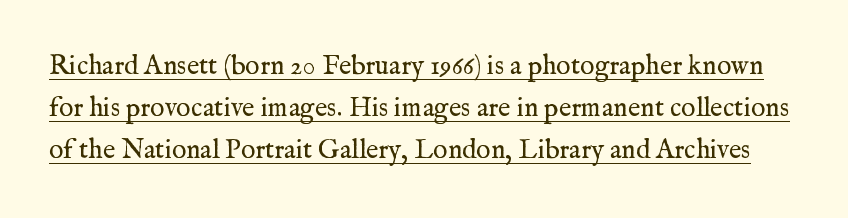
The image shows 27 px text type, upright; set normal line spacing (1.56x), normal letter spacing, underlined.
